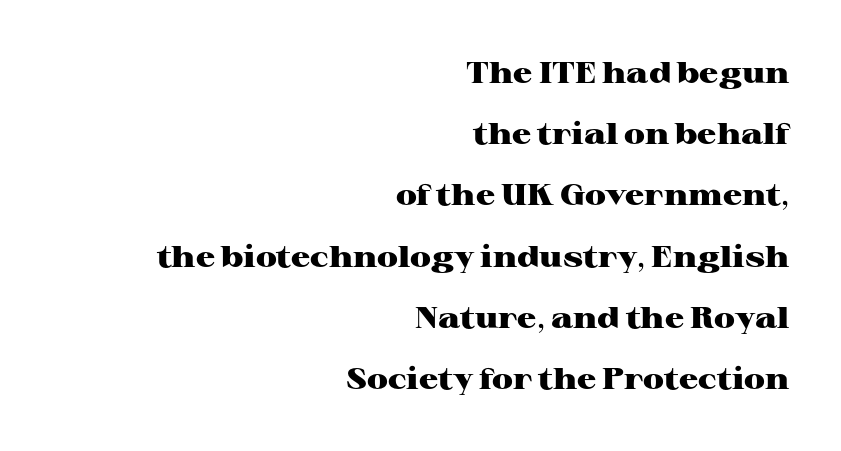
Q: Is the text bold? A: Yes.
Q: Is the text italic (slanted)? A: No, it is upright.
Q: Is the typeface a serif or a sans-serif typeface? A: Serif.
Q: Is the text underlined? A: No.
Q: How is the paragraph aligned? A: Right-aligned.
Q: Is the spacing between letters normal or unusually wide? A: Normal.
Q: Is the spacing between lines tight, normal or loose? A: Loose.
Q: Width (condensed, normal, or wide)? A: Wide.
Q: Stroke contrast? A: High.
Q: x-height? A: Medium.
Q: Monospaced? A: No.
